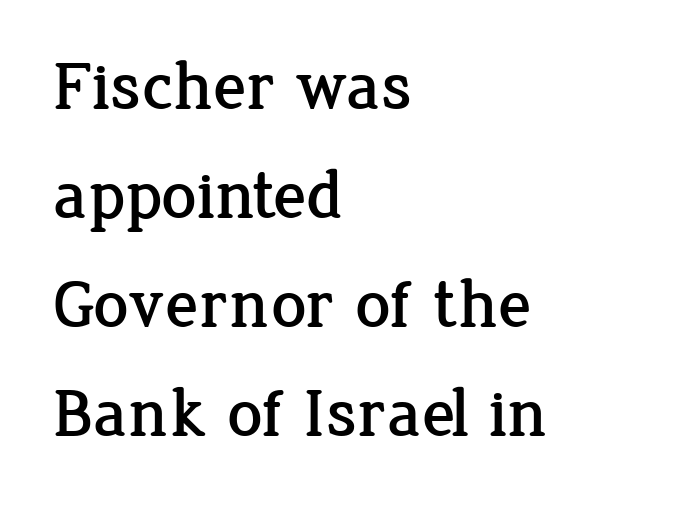
Q: Is the text italic (slanted)? A: No, it is upright.
Q: Is the typeface a serif or a sans-serif typeface? A: Serif.
Q: Is the text underlined? A: No.
Q: How is the paragraph aligned? A: Left-aligned.
Q: Is the spacing between letters normal or unusually wide? A: Normal.
Q: Is the spacing between lines tight, normal or loose? A: Normal.
Q: Width (condensed, normal, or wide)? A: Normal.
Q: Stroke contrast? A: Low.
Q: x-height? A: Medium.
Q: Monospaced? A: No.
